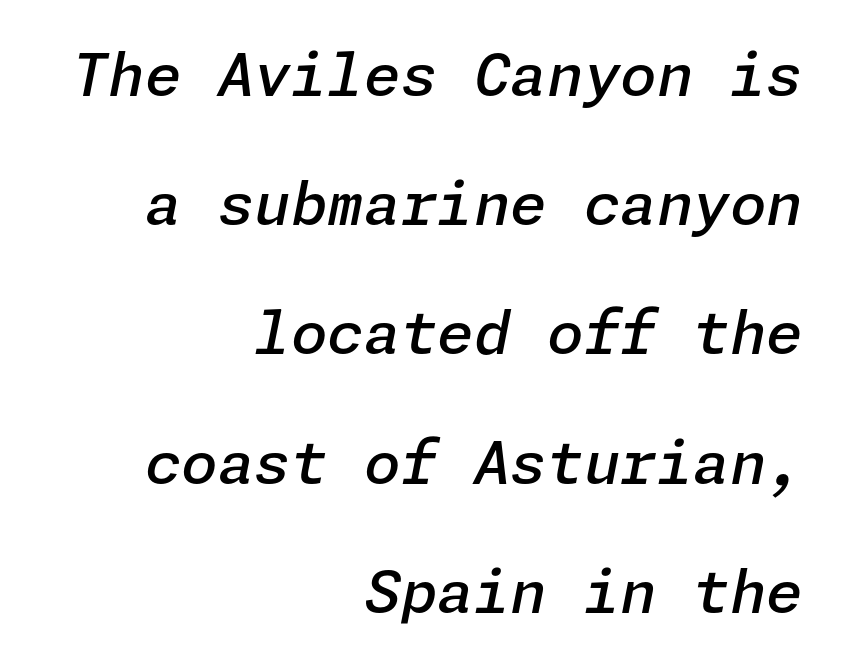
Q: Is the text bold? A: Semi-bold.
Q: Is the text italic (slanted)? A: Yes, it leans right by about 11 degrees.
Q: Is the text underlined? A: No.
Q: How is the paragraph aligned? A: Right-aligned.
Q: Is the spacing between letters normal or unusually wide? A: Normal.
Q: Is the spacing between lines tight, normal or loose? A: Loose.
Q: Width (condensed, normal, or wide)? A: Normal.
Q: Stroke contrast? A: Low.
Q: x-height? A: Medium.
